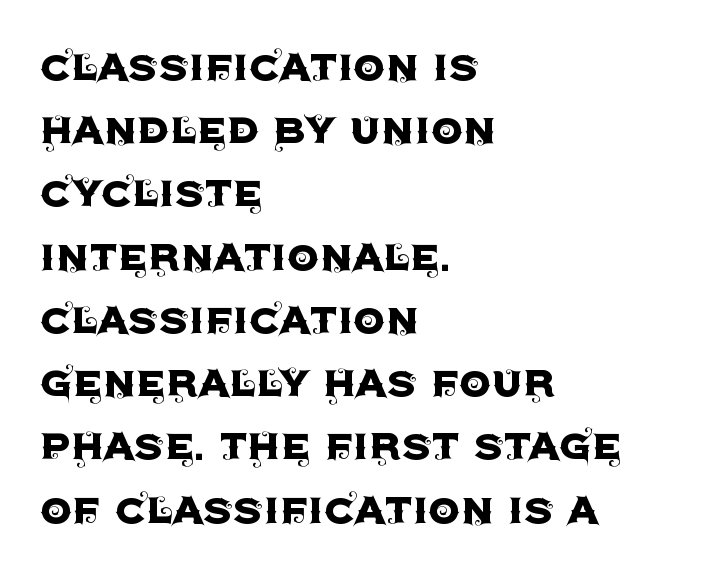
The letters advance in unequal steps, a hallmark of proportional type. Alignment: flush left. Every character sits straight up, as roman type does. You could call the tracking neutral — neither tight nor loose. The foot of each line stays bare and open.
